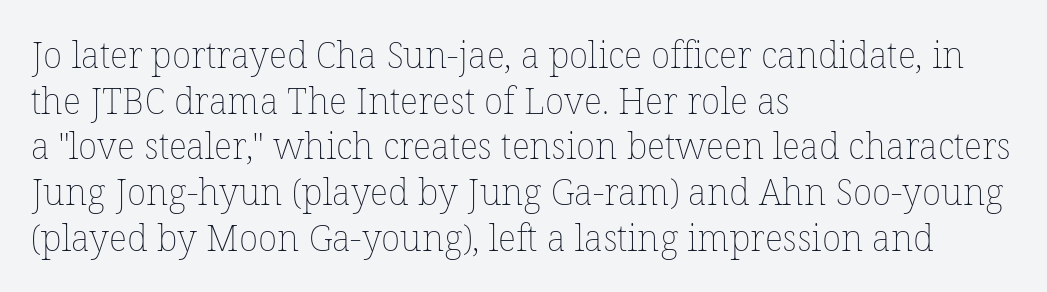
The image shows 36 px thin type, upright; set left-aligned, normal line spacing (1.27x), normal letter spacing, not underlined; low stroke contrast and a medium x-height.
